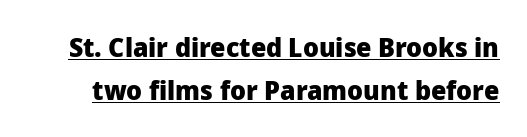
Glyph-to-glyph distance matches everyday printed text. The lines sit at an ordinary, default distance from one another. These characters rest on top of a visible drawn line. Strong, thick strokes mark this as bold type. Quick note: not italic, upright.
